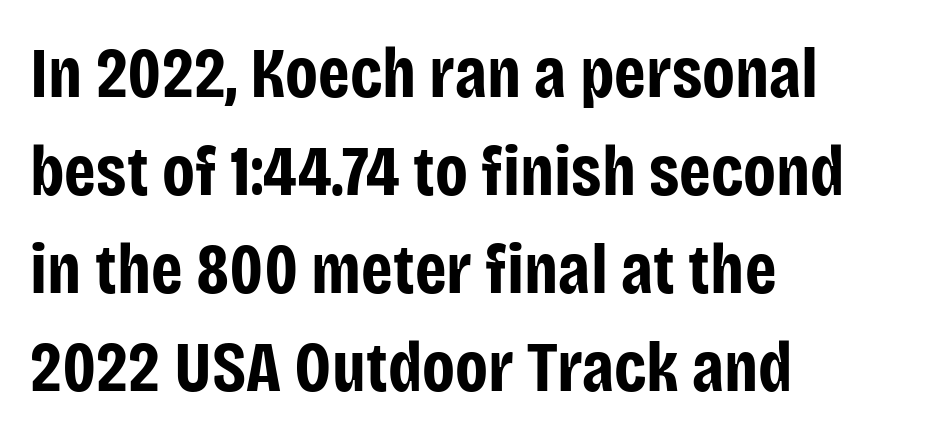
Does the lettering tilt? It doesn't — this is upright. Serifs: no, the terminals of the letterforms are clean. Each row of text sits above clean, open space. In CSS terms this would be text-align: left. In terms of leading, this rendering sits right in the middle. Default kerning and tracking; the words read as compact shapes.
